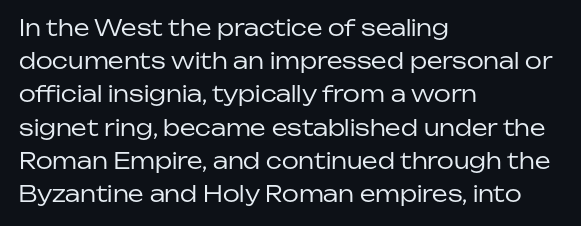
Q: Is the text bold? A: No.
Q: Is the text italic (slanted)? A: No, it is upright.
Q: Is the text underlined? A: No.
Q: How is the paragraph aligned? A: Left-aligned.
Q: Is the spacing between letters normal or unusually wide? A: Normal.
Q: Is the spacing between lines tight, normal or loose? A: Normal.
